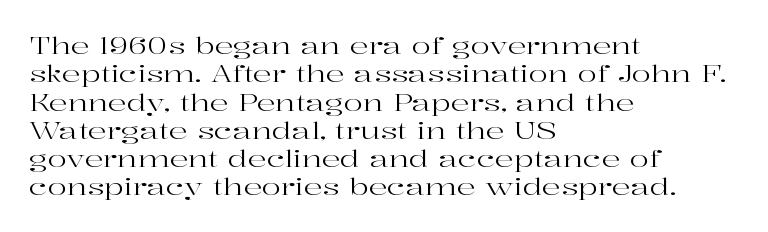
{"italic": "no", "bold": "no", "underline": "no", "align": "left", "line_spacing_ratio": 1.23, "letter_spacing": "normal", "letter_spacing_em": 0.0, "glyph_px": 23}
